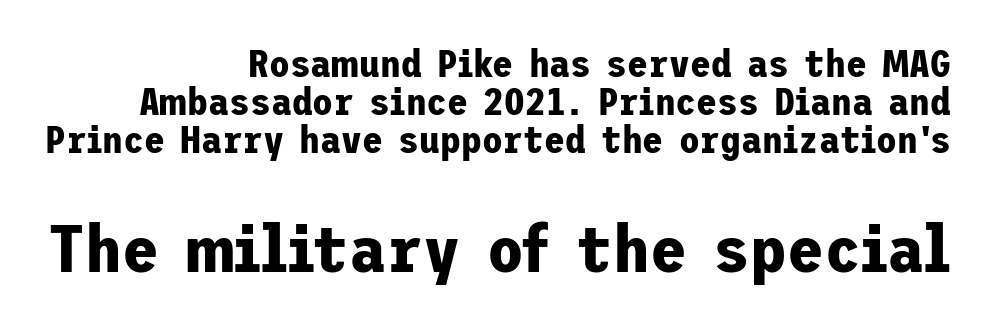
What stands out about the letter spacing? Nothing — it is the standard amount. I'd describe the lettering as bold — thick and assertive. Notice how the stems are strictly vertical — no italics here. Size contrast runs from small at the top to large at the bottom. The line-height multiplier appears low, near solid setting. Font category for this specimen: sans-serif.
